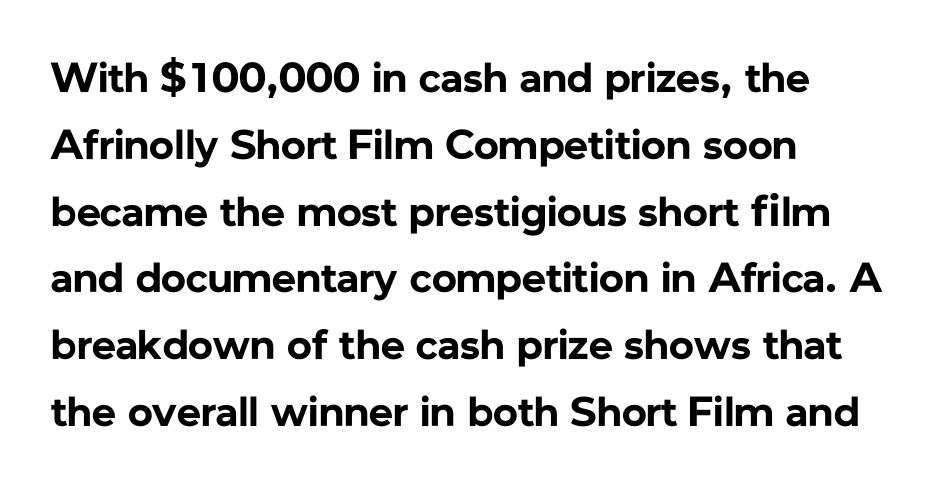
The image shows 42 px bold sans-serif type, upright; set left-aligned, normal line spacing (1.59x), normal letter spacing, not underlined; low stroke contrast and a medium x-height.
